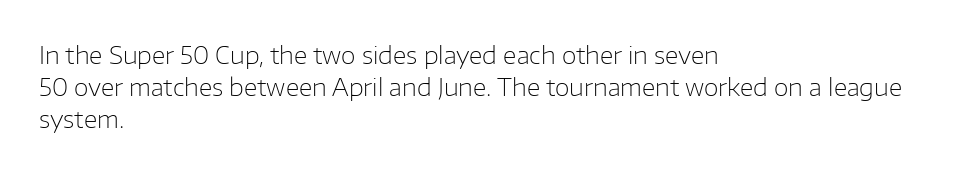
{"italic": "no", "bold": "no", "underline": "no", "align": "left", "line_spacing": "normal", "line_spacing_ratio": 1.34, "letter_spacing": "normal", "letter_spacing_em": 0.0, "glyph_px": 24}
